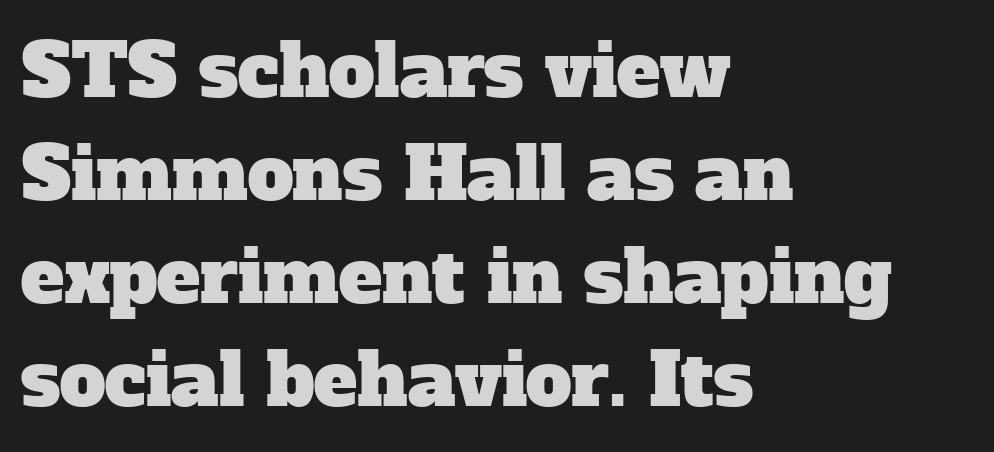
The image shows 73 px serif type; set left-aligned, normal line spacing (1.41x), normal letter spacing, not underlined; low stroke contrast and a medium x-height.
